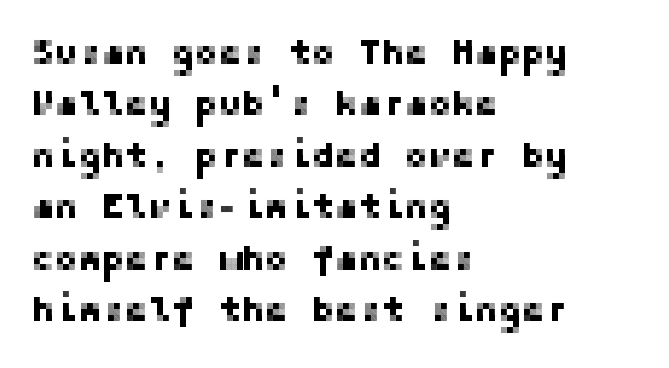
The image shows 35 px sans-serif type, upright; set left-aligned, normal line spacing (1.47x), normal letter spacing, not underlined; low stroke contrast and a medium x-height.
